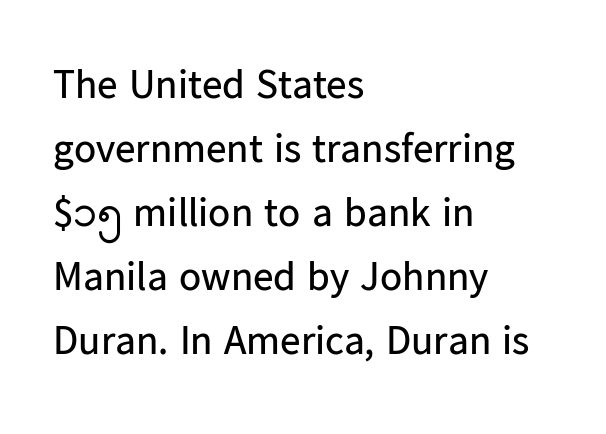
The image shows 41 px regular-weight sans-serif type, upright; set left-aligned, normal line spacing (1.56x), normal letter spacing, not underlined; low stroke contrast and a medium x-height.
